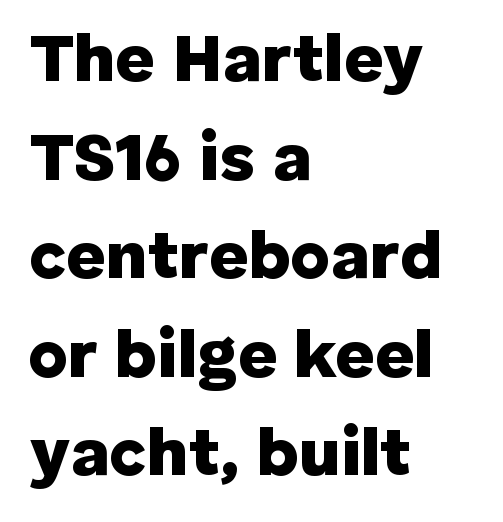
Q: Is the text bold? A: Yes.
Q: Is the text italic (slanted)? A: No, it is upright.
Q: Is the typeface a serif or a sans-serif typeface? A: Sans-serif.
Q: Is the text underlined? A: No.
Q: How is the paragraph aligned? A: Left-aligned.
Q: Is the spacing between letters normal or unusually wide? A: Normal.
Q: Is the spacing between lines tight, normal or loose? A: Normal.
Q: Width (condensed, normal, or wide)? A: Normal.
Q: Stroke contrast? A: Low.
Q: x-height? A: Medium.
Q: Monospaced? A: No.
